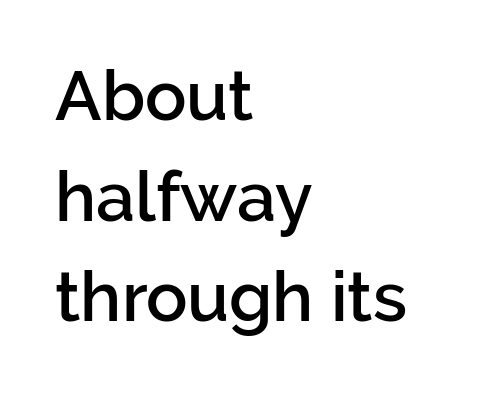
Q: Is the text bold? A: Semi-bold.
Q: Is the text italic (slanted)? A: No, it is upright.
Q: Is the typeface a serif or a sans-serif typeface? A: Sans-serif.
Q: Is the text underlined? A: No.
Q: How is the paragraph aligned? A: Left-aligned.
Q: Is the spacing between letters normal or unusually wide? A: Normal.
Q: Is the spacing between lines tight, normal or loose? A: Normal.
Q: Width (condensed, normal, or wide)? A: Normal.
Q: Stroke contrast? A: Low.
Q: x-height? A: Medium.
Q: Monospaced? A: No.
